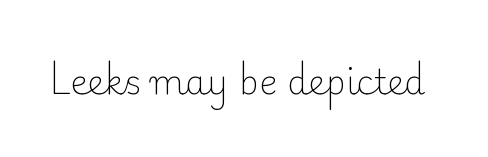
Glyph-to-glyph distance matches everyday printed text. Rule under the text: the space is simply empty. Every stem runs plumb, perpendicular to the baseline. Character widths vary here, with narrow letters taking less room than wide ones. Letters have the restrained weight of plain body copy at most.
